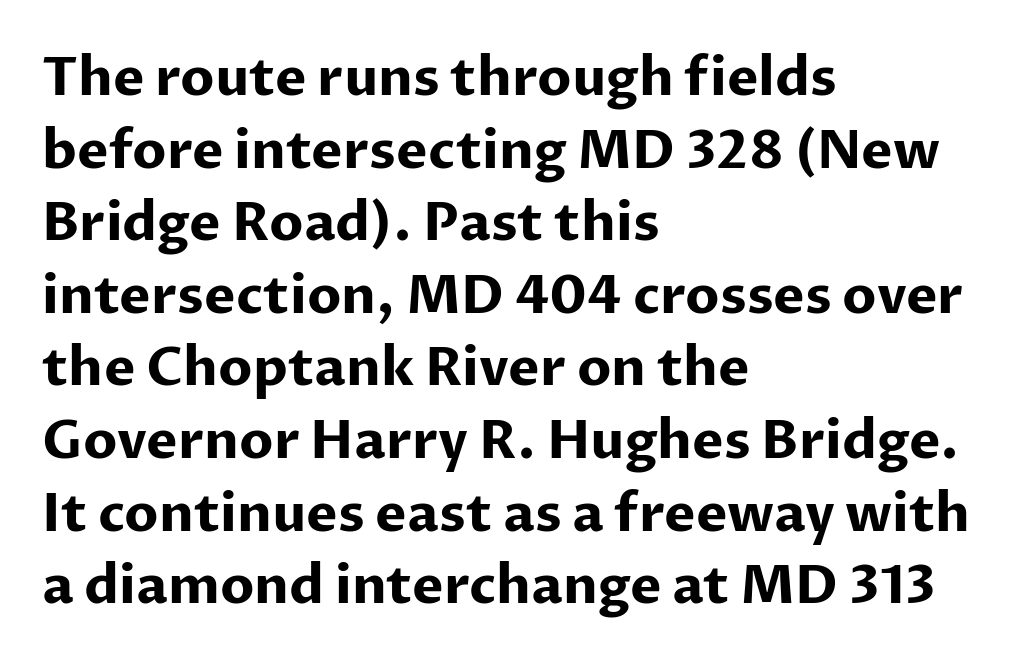
{"serif": "no", "italic": "no", "bold": "yes", "weight": "bold", "width": "normal", "stroke_contrast": "low", "x_height": "medium", "monospaced": "no", "underline": "no", "align": "left", "line_spacing": "normal", "line_spacing_ratio": 1.37, "letter_spacing": "normal", "letter_spacing_em": 0.0, "glyph_px": 53}
